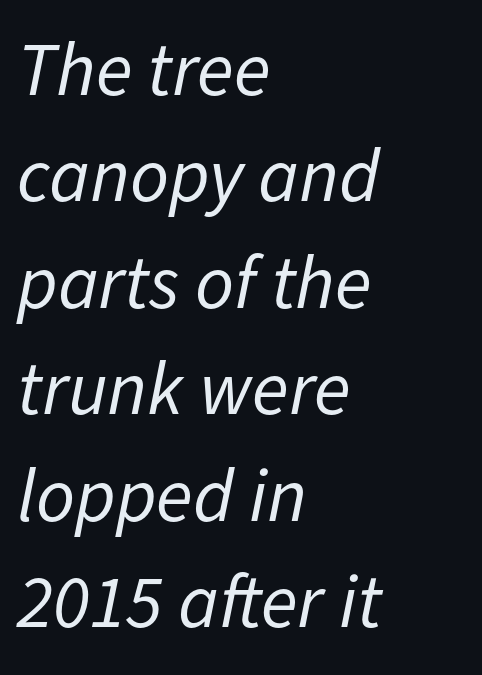
The glyphs look as if they've been sheared to an angle. This sample is left-justified, so line endings fall wherever the words run out. Bare-footed words on every line. Each stroke keeps to a modest, everyday thickness or less.
